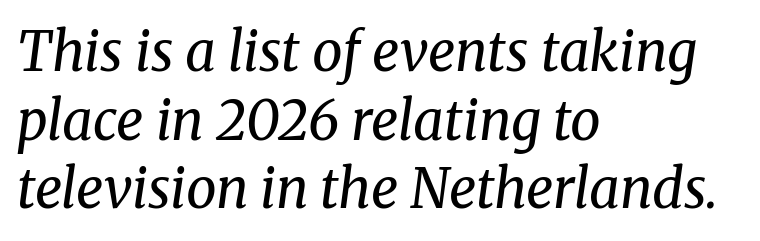
The image shows 54 px regular-weight serif type, italic (leaning right); set left-aligned, normal line spacing (1.27x), normal letter spacing, not underlined; medium stroke contrast and a medium x-height.
